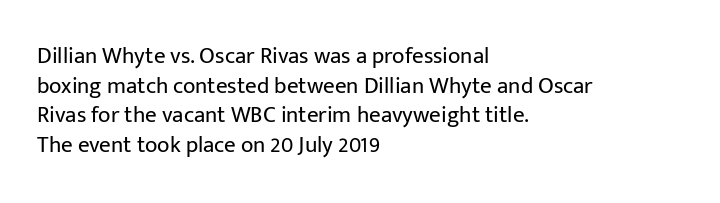
Q: Is the text bold? A: No.
Q: Is the text italic (slanted)? A: No, it is upright.
Q: Is the text underlined? A: No.
Q: How is the paragraph aligned? A: Left-aligned.
Q: Is the spacing between letters normal or unusually wide? A: Normal.
Q: Is the spacing between lines tight, normal or loose? A: Normal.
